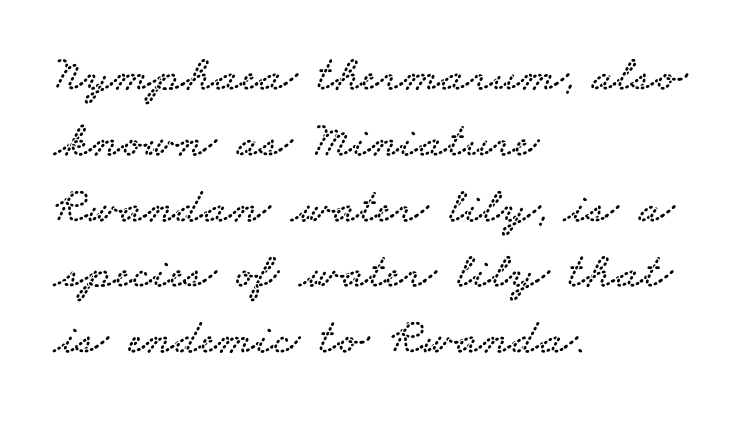
{"serif": "yes", "width": "wide", "stroke_contrast": "low", "x_height": "small", "monospaced": "no", "underline": "no", "align": "left", "line_spacing": "normal", "line_spacing_ratio": 1.29, "letter_spacing": "normal", "letter_spacing_em": 0.0, "glyph_px": 51}
